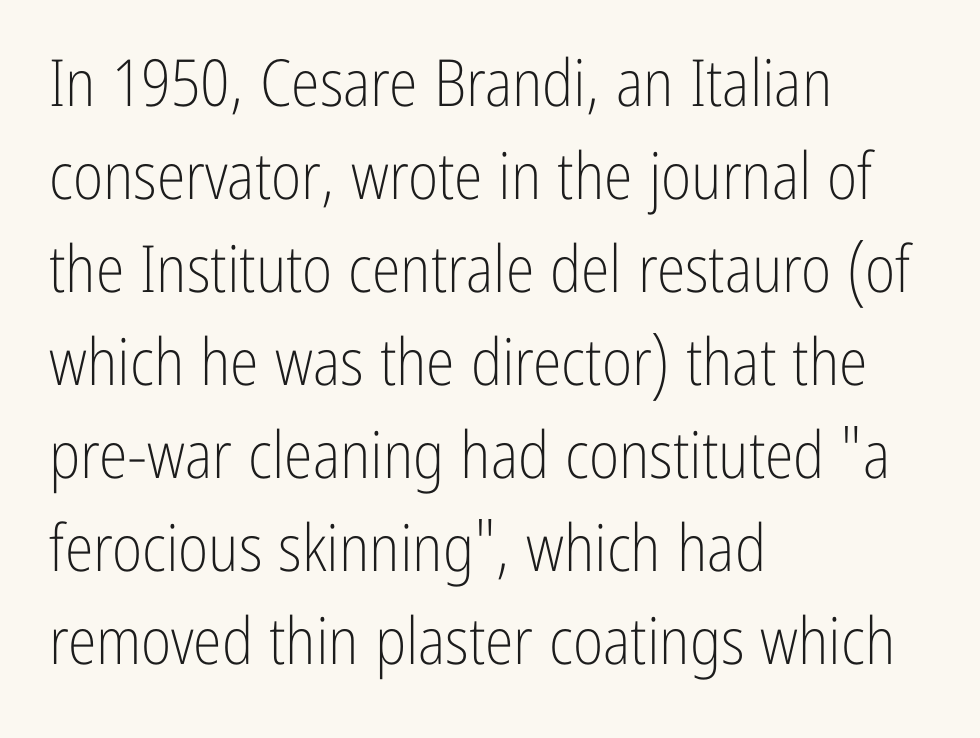
{"serif": "no", "italic": "no", "bold": "no", "weight": "light", "width": "condensed", "stroke_contrast": "low", "x_height": "medium", "monospaced": "no", "underline": "no", "align": "left", "line_spacing": "normal", "line_spacing_ratio": 1.43, "letter_spacing": "normal", "letter_spacing_em": 0.0, "glyph_px": 65}
